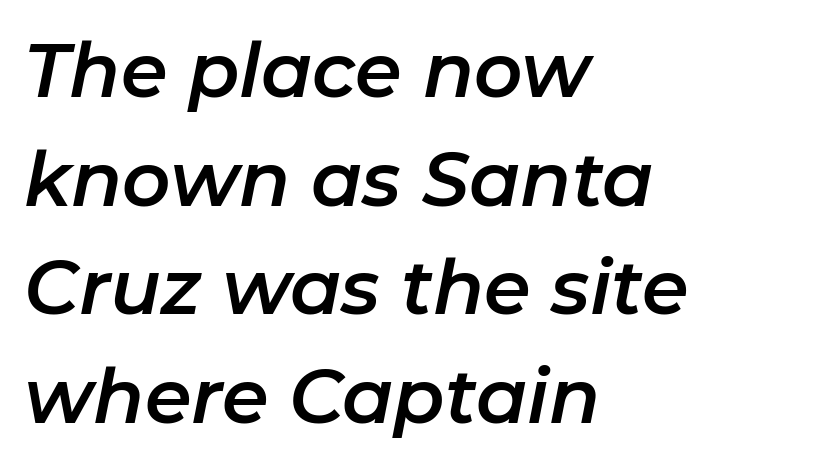
The image shows 75 px text type, italic (leaning right); set left-aligned, normal line spacing (1.45x), normal letter spacing, not underlined; low stroke contrast and a medium x-height.
